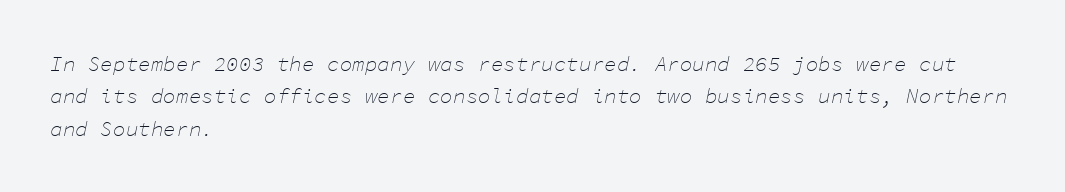
Q: Is the text bold? A: No.
Q: Is the text italic (slanted)? A: Yes, it leans right by about 11 degrees.
Q: Is the text underlined? A: No.
Q: How is the paragraph aligned? A: Left-aligned.
Q: Is the spacing between letters normal or unusually wide? A: Normal.
Q: Is the spacing between lines tight, normal or loose? A: Normal.
